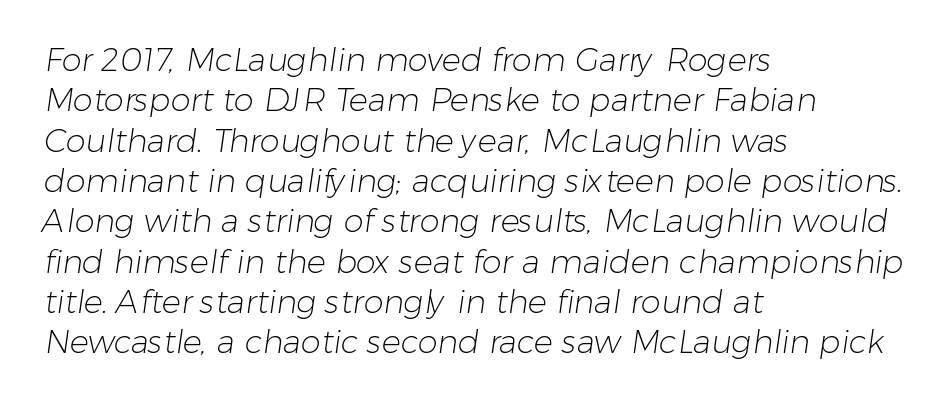
{"serif": "no", "bold": "no", "weight": "light", "width": "normal", "stroke_contrast": "low", "x_height": "medium", "monospaced": "no", "underline": "no", "align": "left", "line_spacing": "normal", "line_spacing_ratio": 1.26, "letter_spacing": "normal", "letter_spacing_em": 0.0, "glyph_px": 32}
